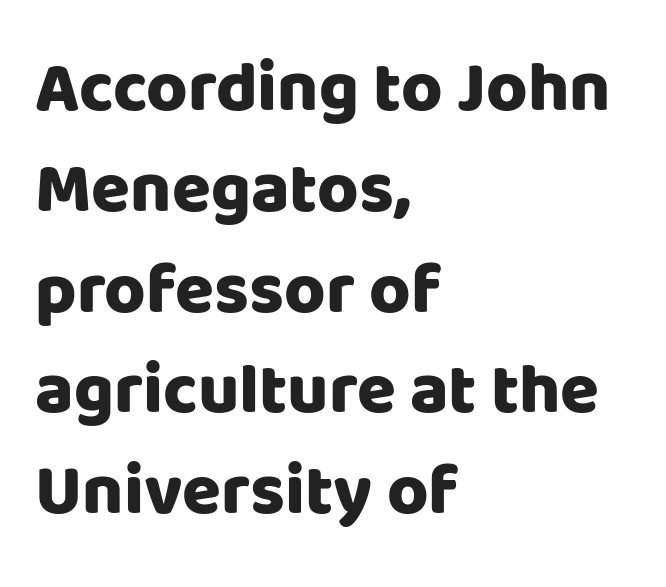
The image shows 71 px heavy sans-serif type, upright; set left-aligned, normal line spacing (1.42x), normal letter spacing, not underlined; low stroke contrast and a large x-height.
